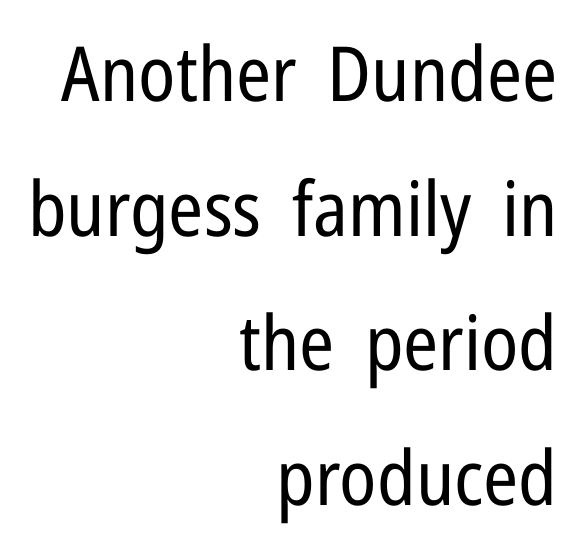
The space directly below the letters is spotless. Teacher's note: observe the even right margin — that is flush-right alignment. The face used here is proportionally spaced, like ordinary book or web type. A typesetter would mark this as roman, not italic. There is no visible air inserted between adjacent glyphs.
